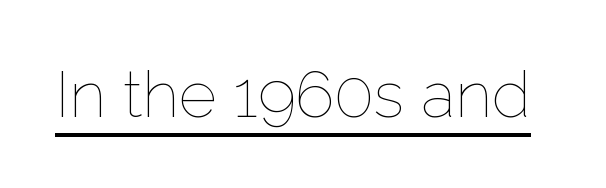
Q: Is the text bold? A: No.
Q: Is the text italic (slanted)? A: No, it is upright.
Q: Is the text underlined? A: Yes.
Q: Is the spacing between letters normal or unusually wide? A: Normal.
Q: Width (condensed, normal, or wide)? A: Normal.
Q: Stroke contrast? A: Low.
Q: x-height? A: Medium.
Q: Monospaced? A: No.
